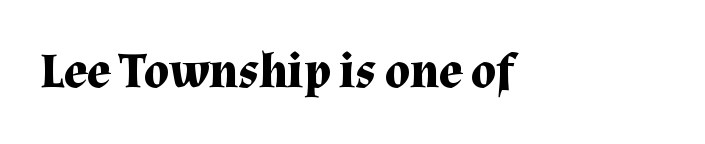
{"serif": "yes", "italic": "no", "bold": "yes", "weight": "bold", "width": "normal", "stroke_contrast": "medium", "x_height": "medium", "monospaced": "no", "underline": "no", "letter_spacing": "normal", "letter_spacing_em": 0.0, "glyph_px": 49}
